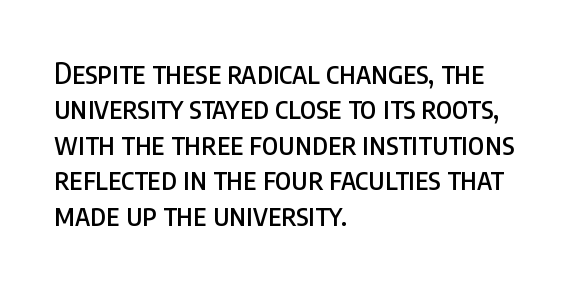
{"serif": "no", "italic": "no", "width": "condensed", "stroke_contrast": "low", "x_height": "large", "monospaced": "no", "underline": "no", "align": "left", "line_spacing_ratio": 1.22, "letter_spacing": "normal", "letter_spacing_em": 0.0, "glyph_px": 29}
